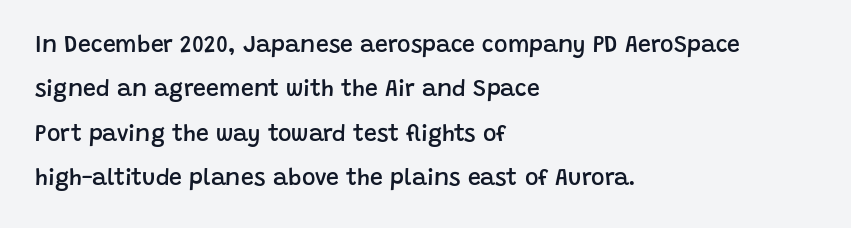
You could fit nearly another row in the gap between these rows. The words here are not underlined. The letterforms sit shoulder to shoulder at normal distance. A somewhat darkened texture: the type is semibold rather than bold.
